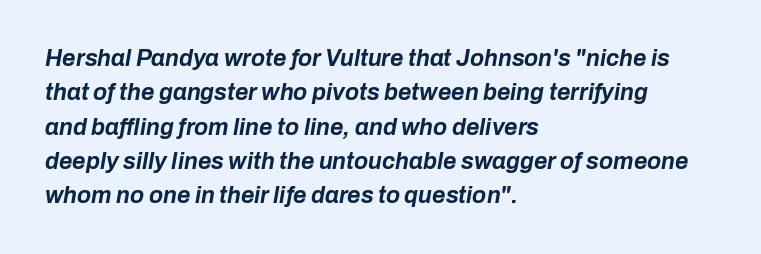
{"italic": "yes", "lean": "right", "slant_degrees": 10, "bold": "yes", "underline": "no", "align": "left", "line_spacing": "normal", "line_spacing_ratio": 1.49, "letter_spacing": "normal", "letter_spacing_em": 0.0, "glyph_px": 23}
